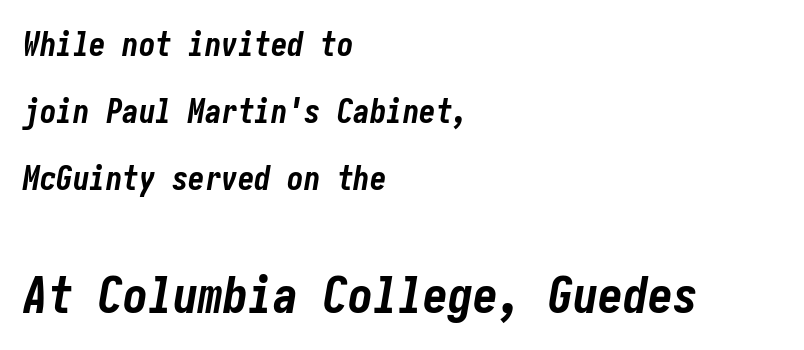
Size hierarchy here favors the trailing block over the leading one. Compared with typical body copy, the letter spacing here is the same. In terms of leading, this rendering errs on the spacious side. Type without underlining.
